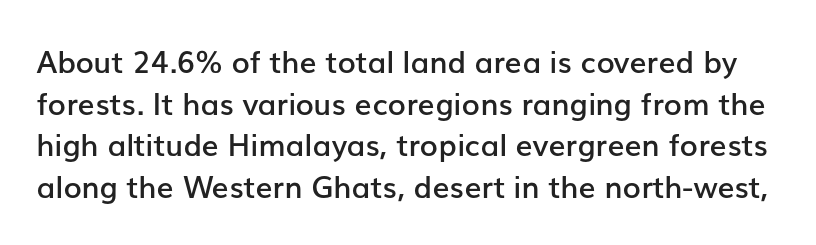
There is no visible air inserted between adjacent glyphs. This is the in-between weight designers call semibold or demi. How would I describe the line gaps? Plain and ordinary. Tall strokes in this sample are plumb rather than angled. A typesetter would call this proportional, since set widths differ per character.
